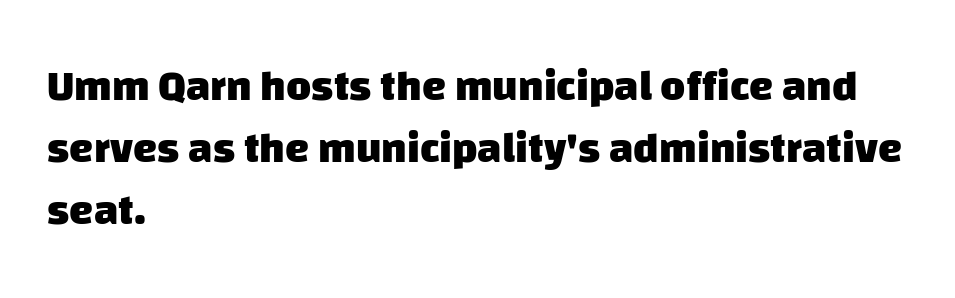
The characters display no serif detailing; their extremities are plain. Bare-footed words on every line. As a designer I'd log this as weight 700, bold. Proportional: the letters do not fall into vertical columns. Glyph-to-glyph distance matches everyday printed text. This sample is left-justified, so line endings fall wherever the words run out.
